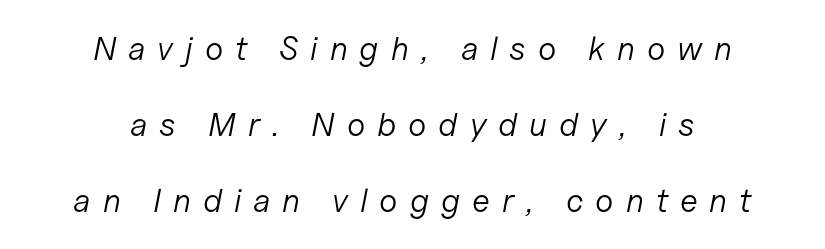
The whitespace from short lines is split evenly between both sides. The gap between lines stays unmarked. The letters advance in unequal steps, a hallmark of proportional type. Short note: letters widely spaced. Line spacing here is loose. A typesetter would mark this as italic.
